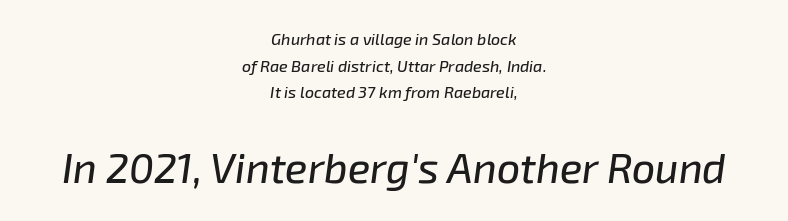
{"italic": "yes", "lean": "right", "slant_degrees": 8, "width": "normal", "stroke_contrast": "low", "x_height": "medium", "monospaced": "no", "underline": "no", "align": "center", "line_spacing": "normal", "line_spacing_ratio": 1.67, "letter_spacing": "normal", "letter_spacing_em": 0.0, "larger_block": "second", "size_ratio": 2.56, "glyph_px": 41}
